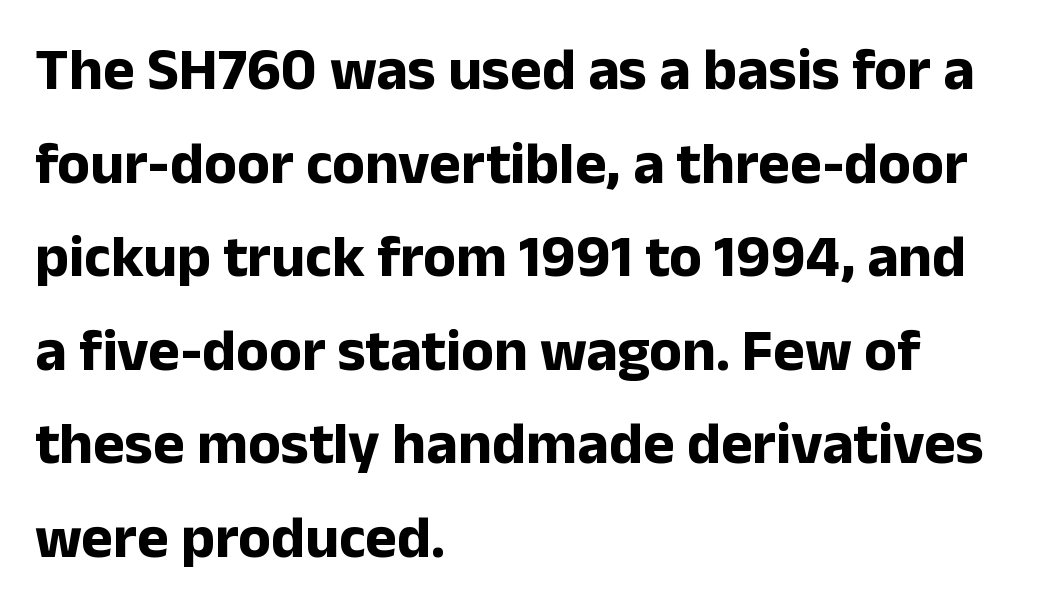
Q: Is the text bold? A: Yes.
Q: Is the text italic (slanted)? A: No, it is upright.
Q: Is the typeface a serif or a sans-serif typeface? A: Sans-serif.
Q: Is the text underlined? A: No.
Q: How is the paragraph aligned? A: Left-aligned.
Q: Is the spacing between letters normal or unusually wide? A: Normal.
Q: Is the spacing between lines tight, normal or loose? A: Normal.
Q: Width (condensed, normal, or wide)? A: Normal.
Q: Stroke contrast? A: Low.
Q: x-height? A: Medium.
Q: Monospaced? A: No.
